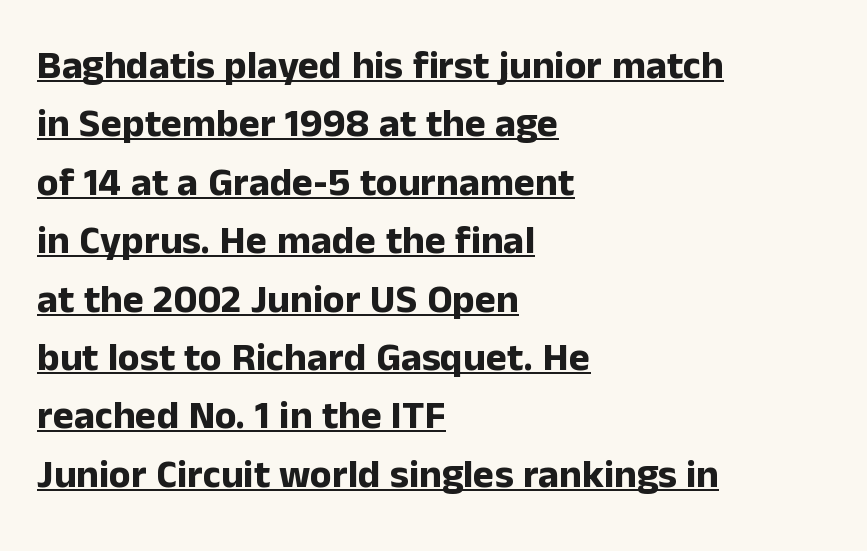
Every character sits straight up, as roman type does. Here the glyphs are tracked normally, forming tight word shapes. Thick stems and heavy bowls — unmistakably bold. Does a line run under the words? Yes, clearly. A student would call this left alignment; a typographer would say flush left, rag right.
